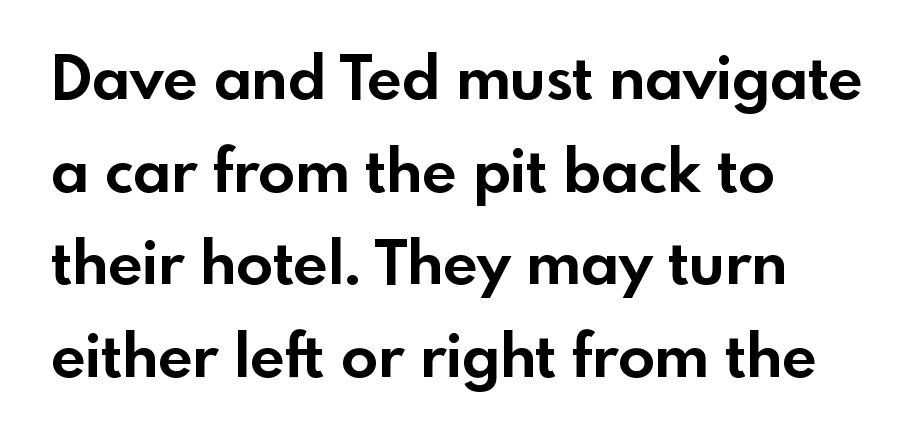
{"serif": "no", "italic": "no", "bold": "yes", "weight": "bold", "width": "normal", "x_height": "small", "monospaced": "no", "underline": "no", "align": "left", "line_spacing": "normal", "line_spacing_ratio": 1.52, "letter_spacing": "normal", "letter_spacing_em": 0.0, "glyph_px": 61}
